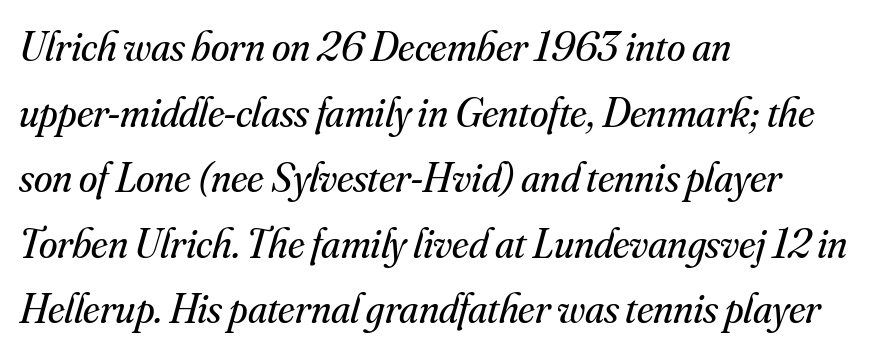
The image shows 42 px regular-weight serif type, italic (leaning right); set left-aligned, normal line spacing (1.56x), normal letter spacing, not underlined; medium stroke contrast and a small x-height.
